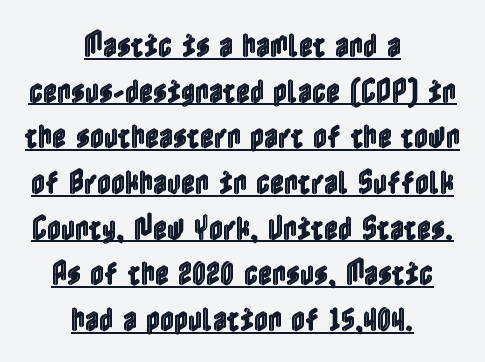
In designer terms, the underline attribute is active on this setting. Standard letterfit; no display-style spreading of the glyphs. Compared with typical paragraphs, the rows here are spaced about the same. Quick note: not italic, upright. Typeset on center — no edge is straight.
